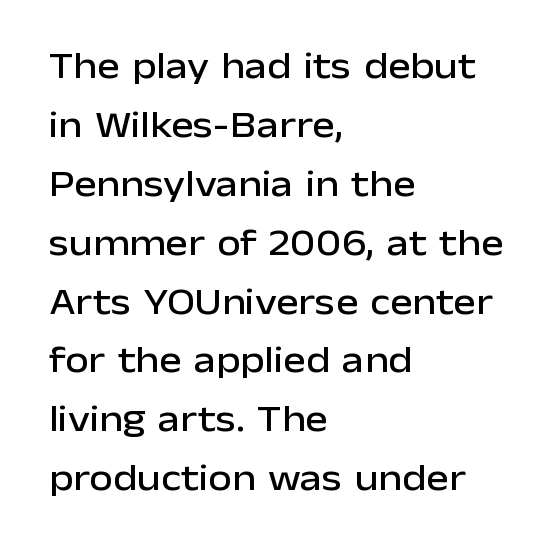
Posture: upright roman. Look at the tracking — it's just the regular setting, nothing added. A typesetter would call this leading conventional body-copy spacing. The passage shown is typed in a proportional face where columns would drift.
